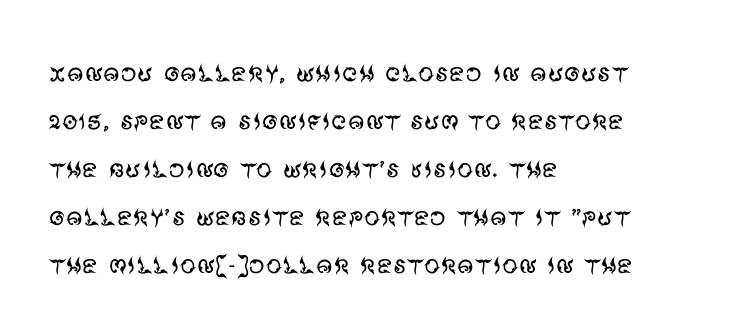
The lines are quadded left. Glyph-to-glyph distance matches everyday printed text. Every stem runs plumb, perpendicular to the baseline. A typesetter would call this proportional, since set widths differ per character. I'd call this a sans setting — the letters go barefoot.
